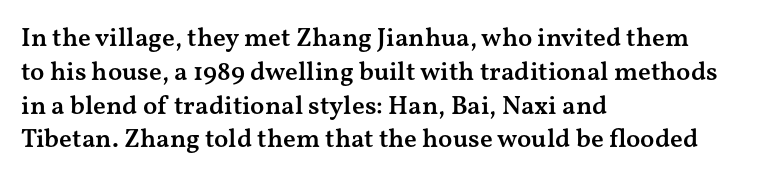
{"italic": "no", "bold": "semi", "underline": "no", "align": "left", "line_spacing": "normal", "line_spacing_ratio": 1.3, "letter_spacing": "normal", "letter_spacing_em": 0.0, "glyph_px": 26}
